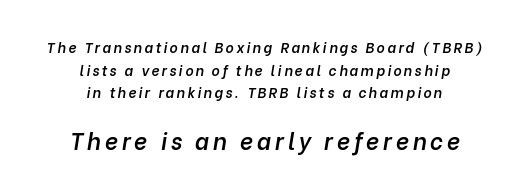
The image shows 23 px text type, italic (leaning right); set centered, normal line spacing (1.62x), not underlined; the second (bottom) block is 1.64x larger.
